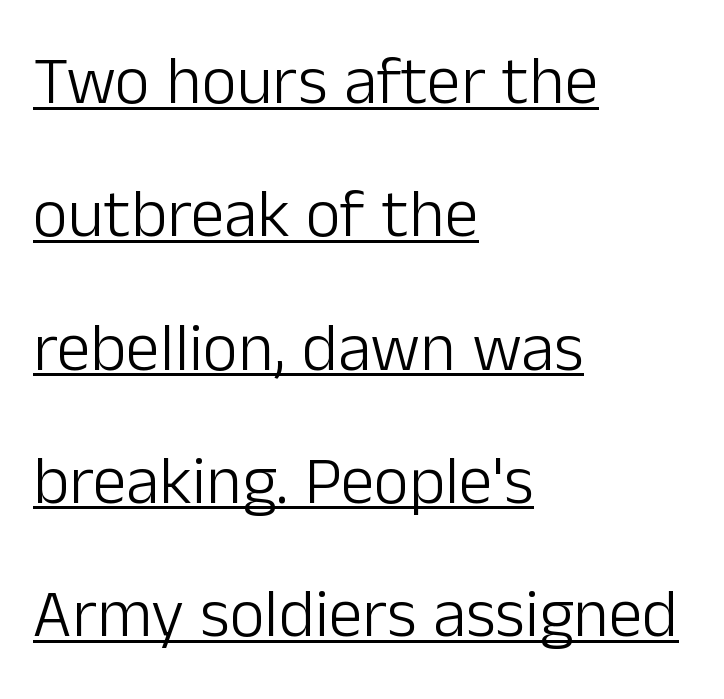
{"serif": "no", "italic": "no", "bold": "no", "weight": "light", "width": "normal", "stroke_contrast": "low", "x_height": "medium", "monospaced": "no", "underline": "yes", "align": "left", "line_spacing": "loose", "line_spacing_ratio": 1.96, "letter_spacing": "normal", "letter_spacing_em": 0.0, "glyph_px": 68}
